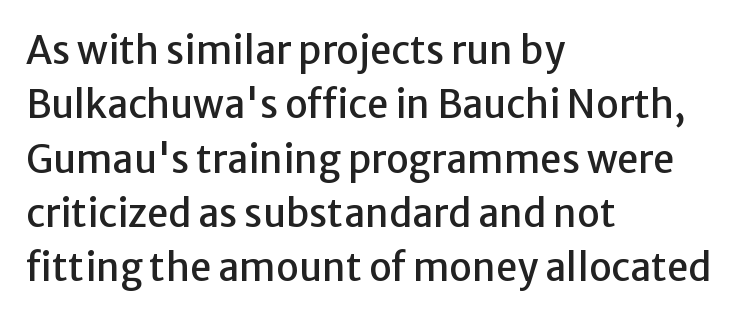
Q: Is the text italic (slanted)? A: No, it is upright.
Q: Is the typeface a serif or a sans-serif typeface? A: Sans-serif.
Q: Is the text underlined? A: No.
Q: How is the paragraph aligned? A: Left-aligned.
Q: Is the spacing between letters normal or unusually wide? A: Normal.
Q: Is the spacing between lines tight, normal or loose? A: Normal.
Q: Width (condensed, normal, or wide)? A: Normal.
Q: Stroke contrast? A: Low.
Q: x-height? A: Medium.
Q: Monospaced? A: No.
